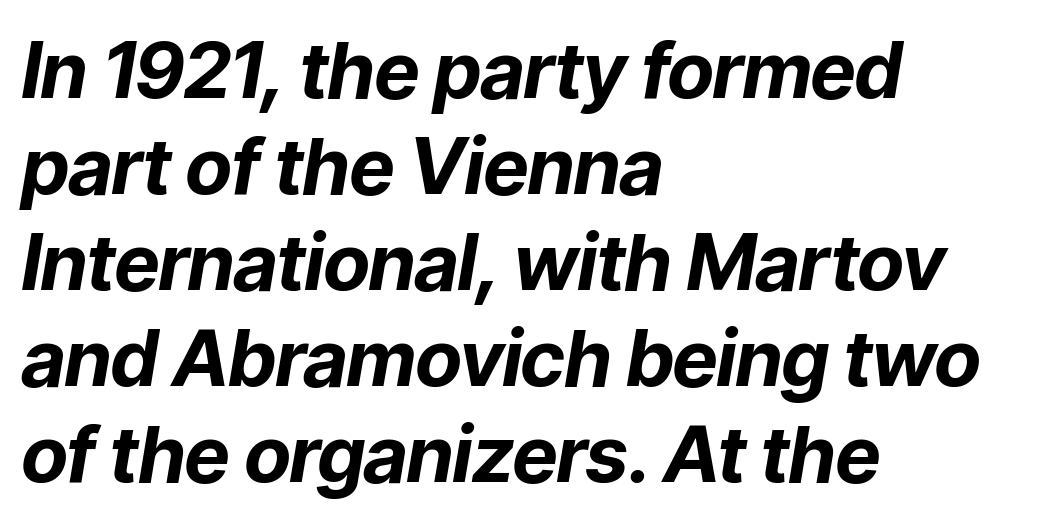
Q: Is the text bold? A: Yes.
Q: Is the text italic (slanted)? A: Yes, it leans right by about 9 degrees.
Q: Is the text underlined? A: No.
Q: How is the paragraph aligned? A: Left-aligned.
Q: Is the spacing between letters normal or unusually wide? A: Normal.
Q: Width (condensed, normal, or wide)? A: Normal.
Q: Stroke contrast? A: Low.
Q: x-height? A: Medium.
Q: Monospaced? A: No.
